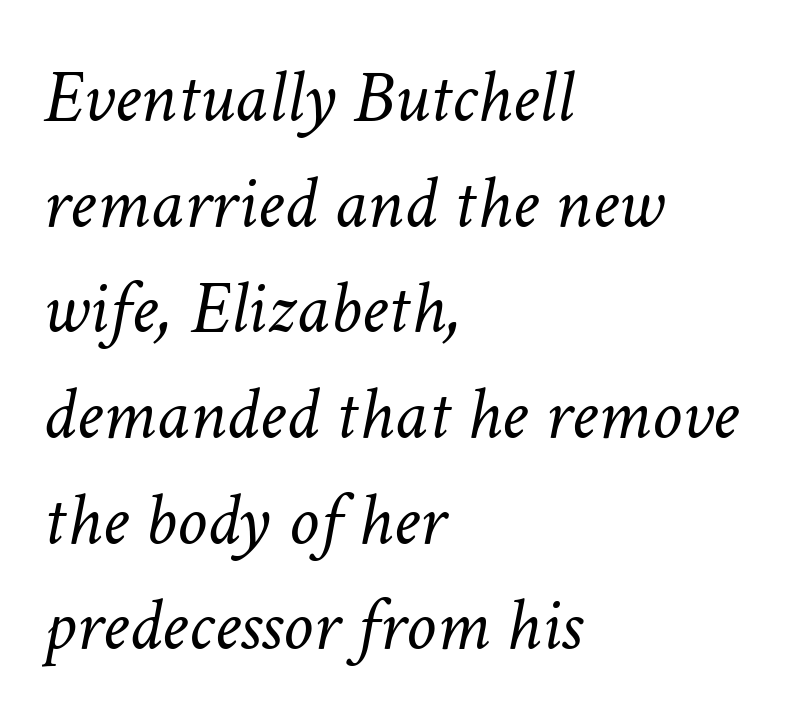
The image shows 76 px light type, italic (leaning right); set left-aligned, normal line spacing (1.39x), normal letter spacing, not underlined; low stroke contrast and a medium x-height.
